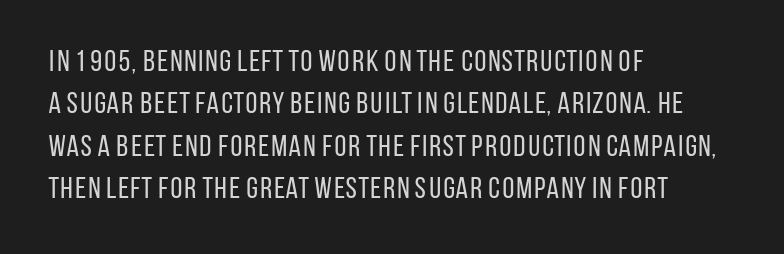
The image shows 30 px regular-weight, condensed sans-serif type, upright; set left-aligned, normal line spacing (1.41x), normal letter spacing, not underlined; low stroke contrast and a large x-height.
